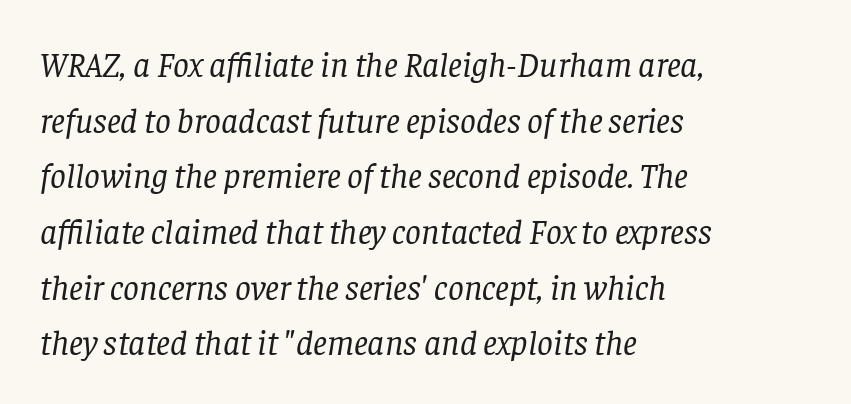
You can tell it's italic because the verticals aren't actually vertical. A student would call this left alignment; a typographer would say flush left, rag right. The typesetting does not lean heavy: it is not bold. Reading down the column, the eye jumps a familiar distance to each next line. Observe the ordinary spacing: letters are neighbours, not strangers.
